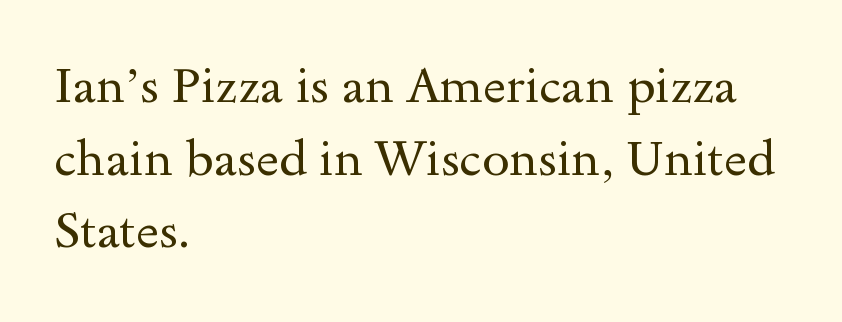
The image shows 49 px regular-weight, wide serif type, upright; set left-aligned, normal line spacing (1.48x), normal letter spacing, not underlined; a small x-height.
